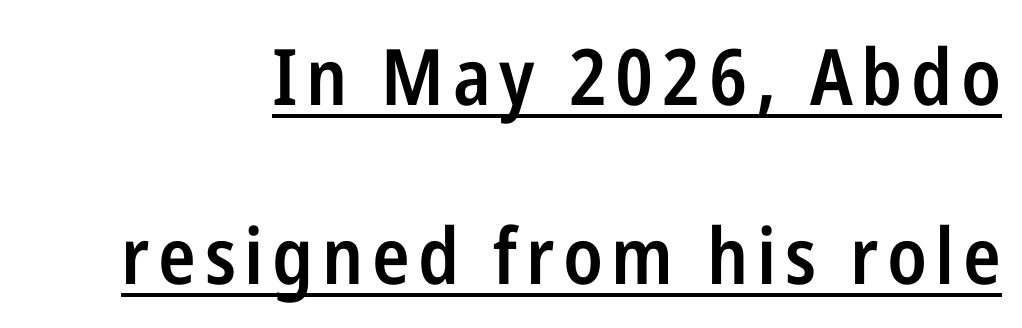
The image shows 78 px semibold, condensed sans-serif type, upright; set loose line spacing (2.29x), underlined; low stroke contrast and a medium x-height.
